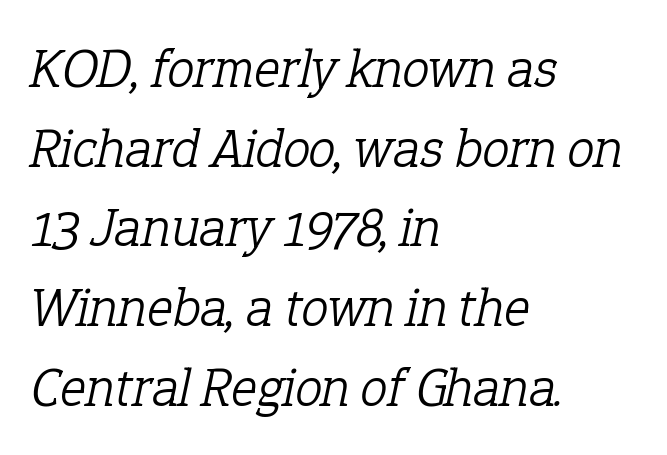
Q: Is the text bold? A: No.
Q: Is the text italic (slanted)? A: Yes, it leans right by about 12 degrees.
Q: Is the typeface a serif or a sans-serif typeface? A: Serif.
Q: Is the text underlined? A: No.
Q: How is the paragraph aligned? A: Left-aligned.
Q: Is the spacing between letters normal or unusually wide? A: Normal.
Q: Is the spacing between lines tight, normal or loose? A: Normal.
Q: Width (condensed, normal, or wide)? A: Normal.
Q: Stroke contrast? A: Low.
Q: x-height? A: Medium.
Q: Monospaced? A: No.
